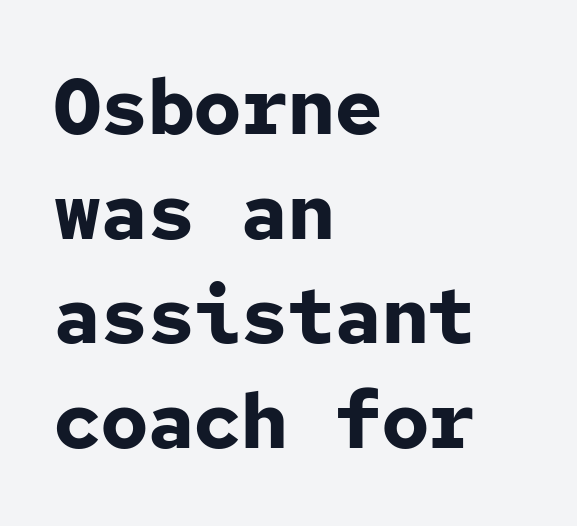
{"serif": "no", "italic": "no", "bold": "yes", "weight": "bold", "width": "normal", "stroke_contrast": "low", "x_height": "medium", "monospaced": "yes", "underline": "no", "align": "left", "line_spacing": "normal", "line_spacing_ratio": 1.34, "letter_spacing": "normal", "letter_spacing_em": 0.0, "glyph_px": 78}
